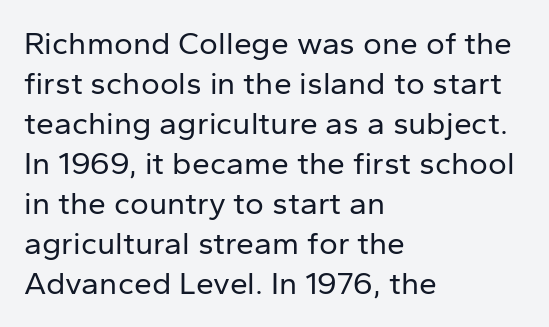
The image shows 32 px regular-weight sans-serif type, upright; set left-aligned, normal line spacing (1.25x), normal letter spacing, not underlined; low stroke contrast and a medium x-height.
